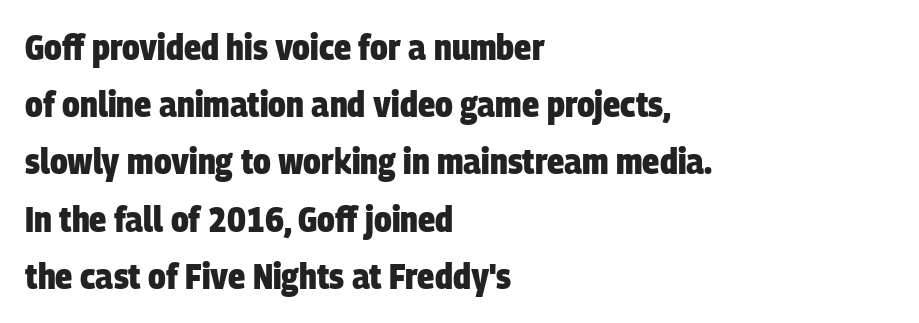
{"serif": "no", "bold": "yes", "weight": "heavy", "width": "condensed", "stroke_contrast": "low", "x_height": "large", "monospaced": "no", "underline": "no", "align": "left", "line_spacing": "normal", "line_spacing_ratio": 1.59, "letter_spacing": "normal", "letter_spacing_em": 0.0, "glyph_px": 36}
